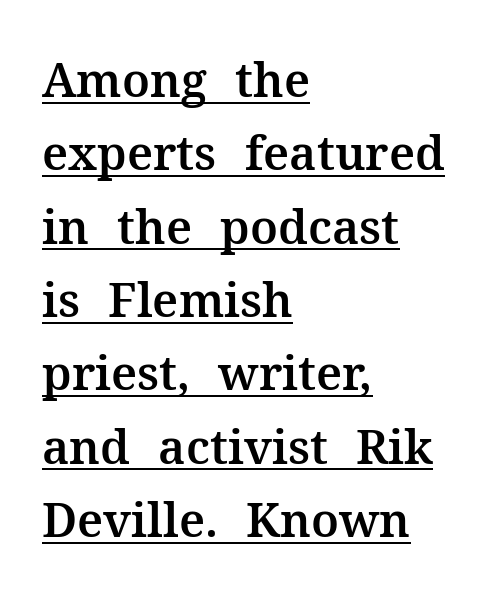
The image shows 47 px serif type, upright; set left-aligned, normal line spacing (1.56x), normal letter spacing, underlined; medium stroke contrast and a medium x-height.
